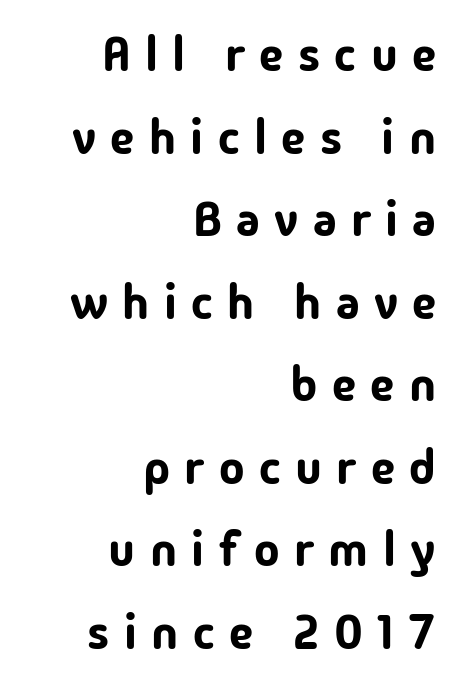
What stands out about the letter spacing? Its width — letters are far apart. Honestly, there is no underline to notice here at all. In terms of posture, this sample is upright. Here the designer chose a conventional face with non-uniform glyph widths.
